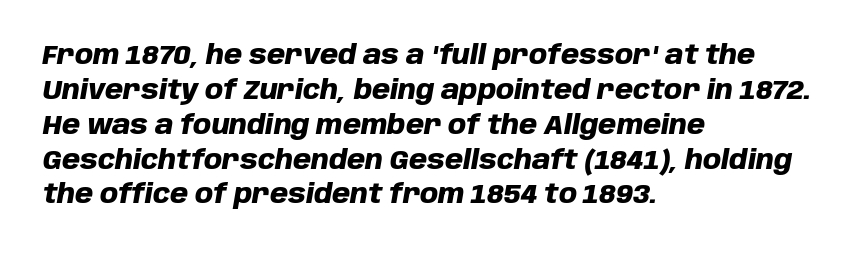
The image shows 26 px bold type, italic (leaning right); set left-aligned, normal line spacing (1.34x), normal letter spacing, not underlined.
